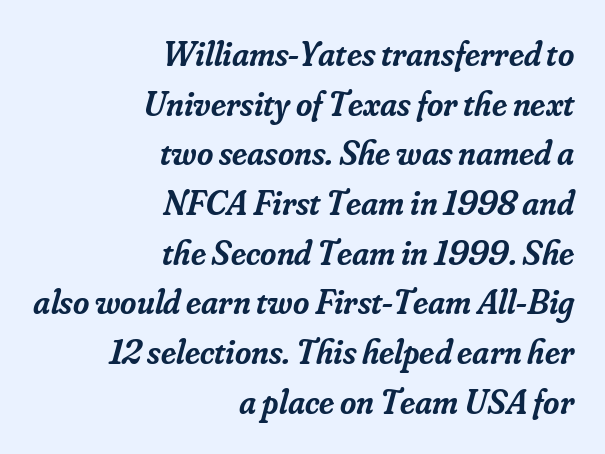
Does extra space separate the letters? No, they use regular spacing. The strip under each line holds only bare page. Line endings align vertically; line beginnings do not. Quick note: interline space is typical. You can tell it's italic because the verticals aren't actually vertical. This sample uses a serif face.
